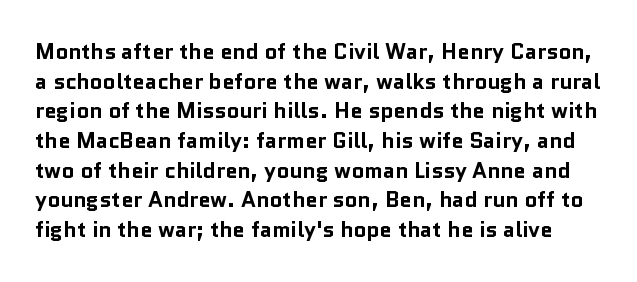
The image shows 22 px bold type, upright; set normal line spacing (1.35x), normal letter spacing, not underlined.
